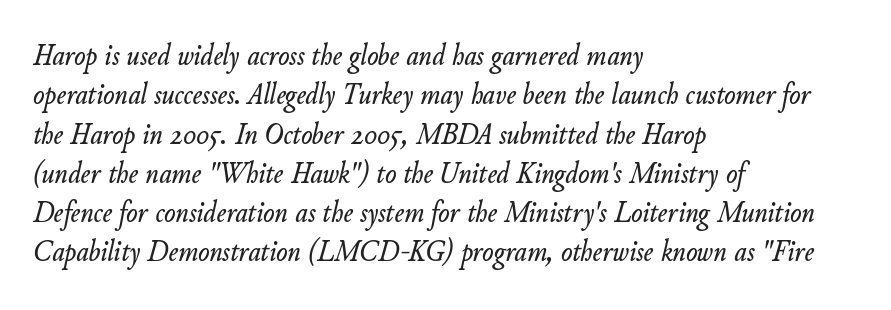
The image shows 30 px text type, italic (leaning right); set left-aligned, normal line spacing (1.31x), normal letter spacing, not underlined; low stroke contrast and a small x-height.
